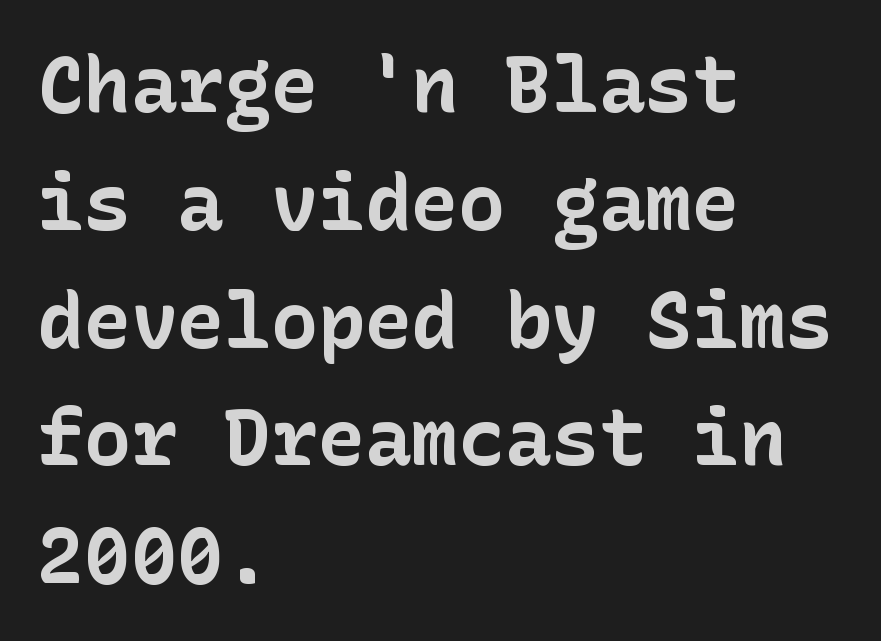
The image shows 78 px bold sans-serif type, upright; set left-aligned, normal line spacing (1.51x), normal letter spacing, not underlined; low stroke contrast and a medium x-height.
